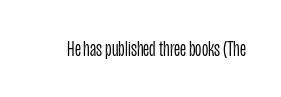
The image shows 22 px text type, upright; set normal letter spacing, not underlined.
